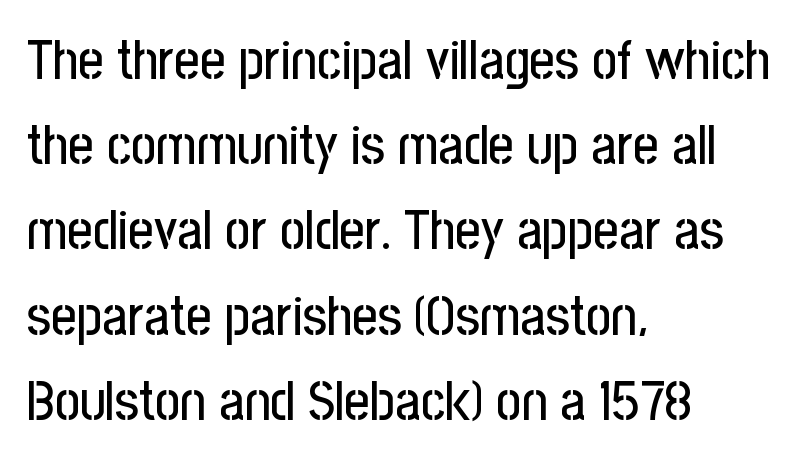
Q: Is the text italic (slanted)? A: No, it is upright.
Q: Is the typeface a serif or a sans-serif typeface? A: Sans-serif.
Q: Is the text underlined? A: No.
Q: How is the paragraph aligned? A: Left-aligned.
Q: Is the spacing between letters normal or unusually wide? A: Normal.
Q: Is the spacing between lines tight, normal or loose? A: Normal.
Q: Width (condensed, normal, or wide)? A: Condensed.
Q: Stroke contrast? A: Low.
Q: x-height? A: Medium.
Q: Monospaced? A: No.
